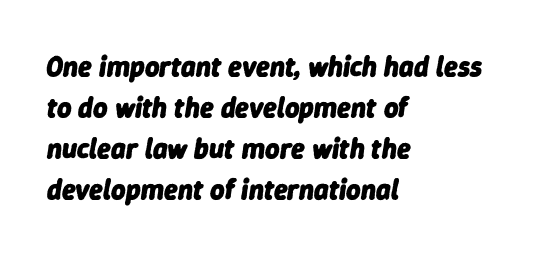
{"italic": "yes", "lean": "right", "slant_degrees": 9, "bold": "yes", "weight": "heavy", "width": "normal", "stroke_contrast": "low", "x_height": "medium", "monospaced": "no", "underline": "no", "align": "left", "line_spacing": "normal", "line_spacing_ratio": 1.46, "letter_spacing": "normal", "letter_spacing_em": 0.0, "glyph_px": 28}
